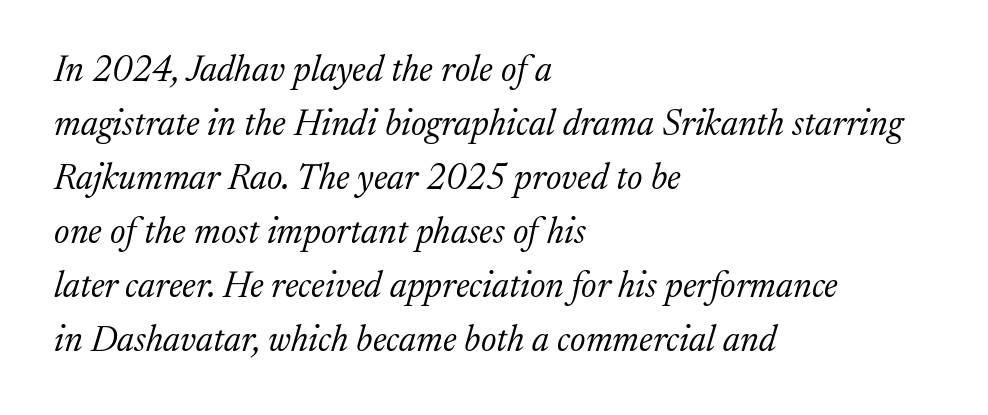
{"serif": "yes", "italic": "yes", "lean": "right", "slant_degrees": 17, "bold": "no", "weight": "light", "width": "normal", "stroke_contrast": "medium", "x_height": "medium", "monospaced": "no", "underline": "no", "align": "left", "line_spacing": "normal", "line_spacing_ratio": 1.5, "letter_spacing": "normal", "letter_spacing_em": 0.0, "glyph_px": 36}
